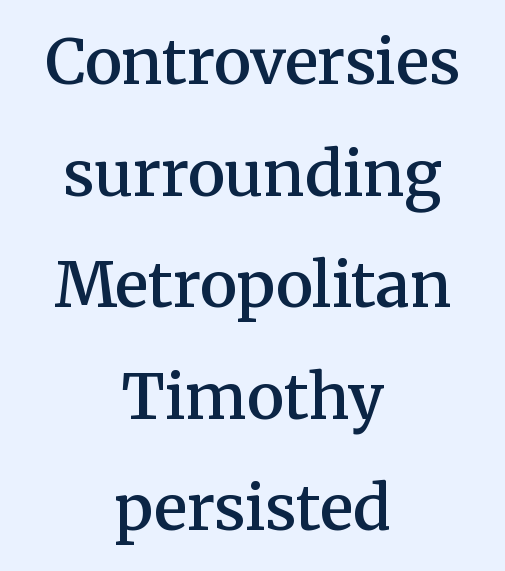
{"serif": "yes", "italic": "no", "bold": "semi", "weight": "semibold", "width": "normal", "stroke_contrast": "medium", "x_height": "medium", "monospaced": "no", "underline": "no", "align": "center", "line_spacing_ratio": 1.8, "letter_spacing": "normal", "letter_spacing_em": 0.0, "glyph_px": 62}
